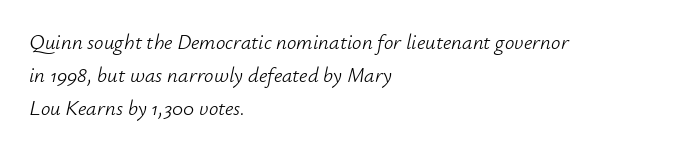
Q: Is the text bold? A: No.
Q: Is the text italic (slanted)? A: Yes, it leans right by about 12 degrees.
Q: Is the text underlined? A: No.
Q: How is the paragraph aligned? A: Left-aligned.
Q: Is the spacing between letters normal or unusually wide? A: Normal.
Q: Is the spacing between lines tight, normal or loose? A: Normal.
